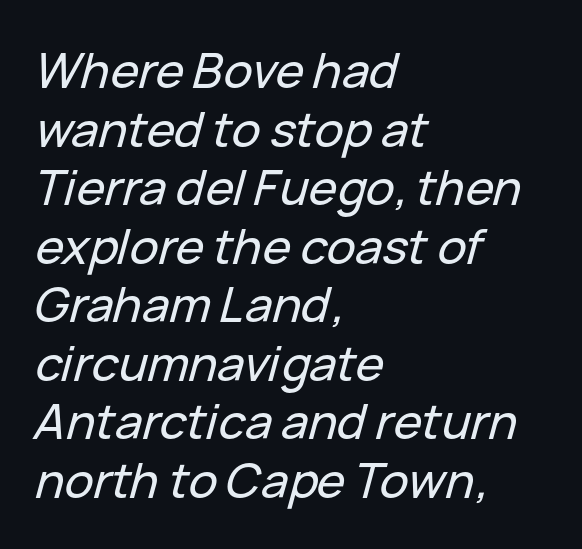
Q: Is the text italic (slanted)? A: Yes, it leans right by about 15 degrees.
Q: Is the text underlined? A: No.
Q: How is the paragraph aligned? A: Left-aligned.
Q: Is the spacing between letters normal or unusually wide? A: Normal.
Q: Width (condensed, normal, or wide)? A: Normal.
Q: Stroke contrast? A: Low.
Q: x-height? A: Medium.
Q: Monospaced? A: No.
